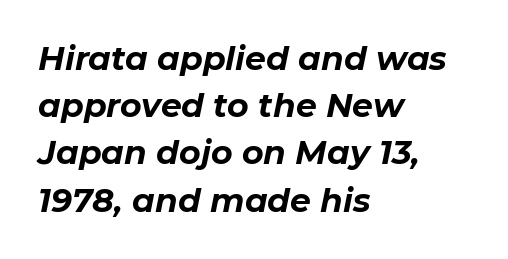
Q: Is the text bold? A: Yes.
Q: Is the text italic (slanted)? A: Yes, it leans right by about 11 degrees.
Q: Is the text underlined? A: No.
Q: How is the paragraph aligned? A: Left-aligned.
Q: Is the spacing between letters normal or unusually wide? A: Normal.
Q: Is the spacing between lines tight, normal or loose? A: Normal.
Q: Width (condensed, normal, or wide)? A: Normal.
Q: Stroke contrast? A: Low.
Q: x-height? A: Medium.
Q: Monospaced? A: No.
